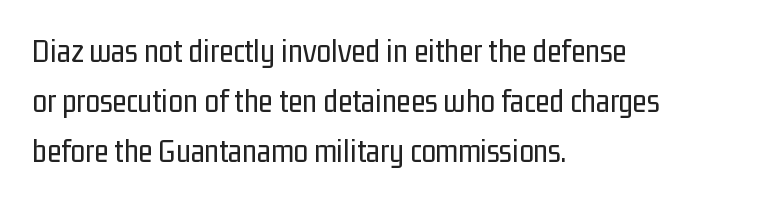
Q: Is the text bold? A: No.
Q: Is the text italic (slanted)? A: No, it is upright.
Q: Is the typeface a serif or a sans-serif typeface? A: Sans-serif.
Q: Is the text underlined? A: No.
Q: How is the paragraph aligned? A: Left-aligned.
Q: Is the spacing between letters normal or unusually wide? A: Normal.
Q: Is the spacing between lines tight, normal or loose? A: Normal.
Q: Width (condensed, normal, or wide)? A: Condensed.
Q: Stroke contrast? A: Low.
Q: x-height? A: Medium.
Q: Monospaced? A: No.
